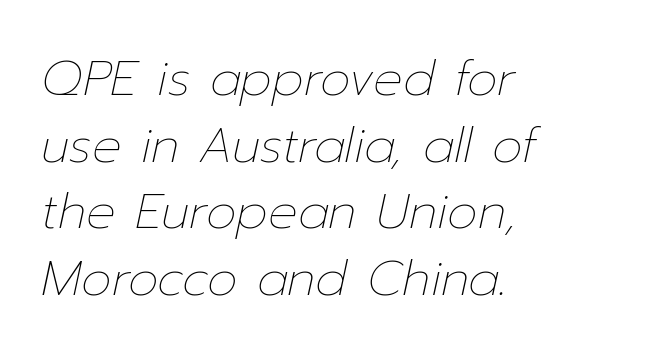
Is this a fixed-width face? No — the glyphs have proportional, varying widths. Letters have the restrained weight of plain body copy at most. Decoration check: the copy has no underline. Reading down the column, the eye jumps a familiar distance to each next line. Caption: multi-line text, flush left, ragged right. The tracking reads as untouched default to a designer's eye.
